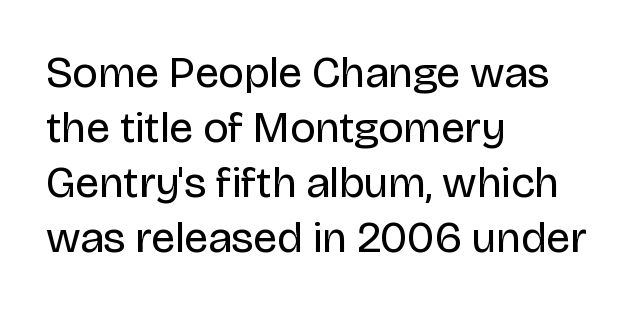
{"serif": "no", "italic": "no", "bold": "no", "weight": "regular", "width": "normal", "stroke_contrast": "low", "x_height": "large", "monospaced": "no", "underline": "no", "align": "left", "line_spacing": "normal", "line_spacing_ratio": 1.25, "letter_spacing": "normal", "letter_spacing_em": 0.0, "glyph_px": 44}
